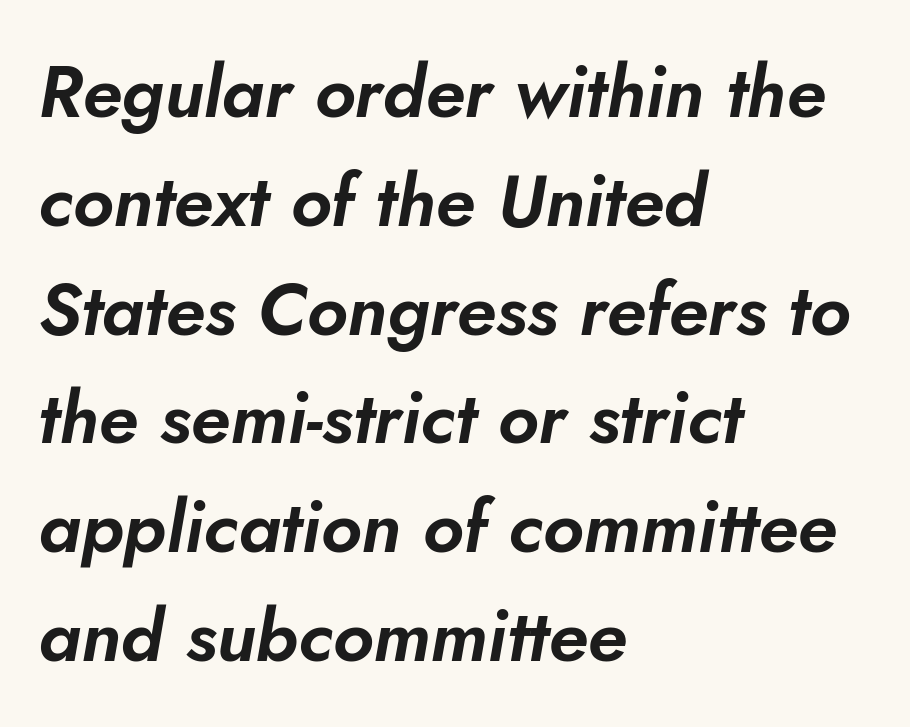
The image shows 73 px text type, italic (leaning right); set left-aligned, normal line spacing (1.49x), normal letter spacing, not underlined; low stroke contrast and a small x-height.
